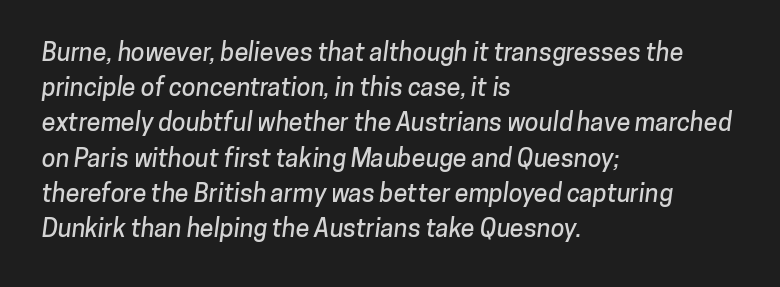
{"underline": "no", "align": "left", "line_spacing": "normal", "line_spacing_ratio": 1.41, "letter_spacing": "normal", "letter_spacing_em": 0.0, "glyph_px": 25}
